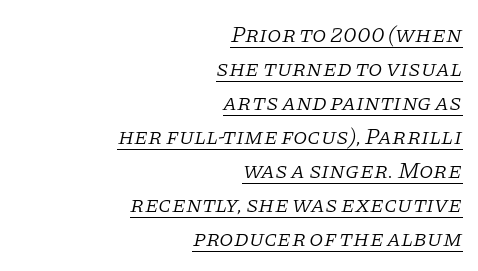
Q: Is the text bold? A: No.
Q: Is the text italic (slanted)? A: Yes, it leans right by about 11 degrees.
Q: Is the text underlined? A: Yes.
Q: How is the paragraph aligned? A: Right-aligned.
Q: Is the spacing between letters normal or unusually wide? A: Normal.
Q: Is the spacing between lines tight, normal or loose? A: Normal.
